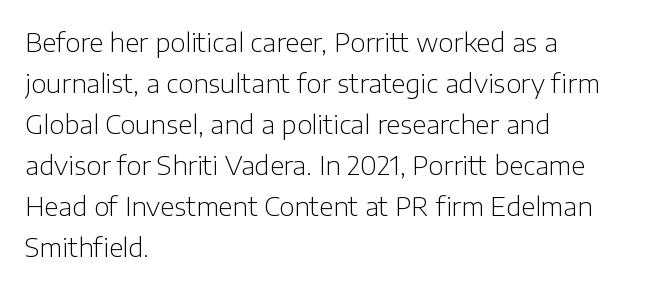
{"italic": "no", "bold": "no", "underline": "no", "align": "left", "line_spacing": "normal", "line_spacing_ratio": 1.58, "letter_spacing": "normal", "letter_spacing_em": 0.0, "glyph_px": 26}
